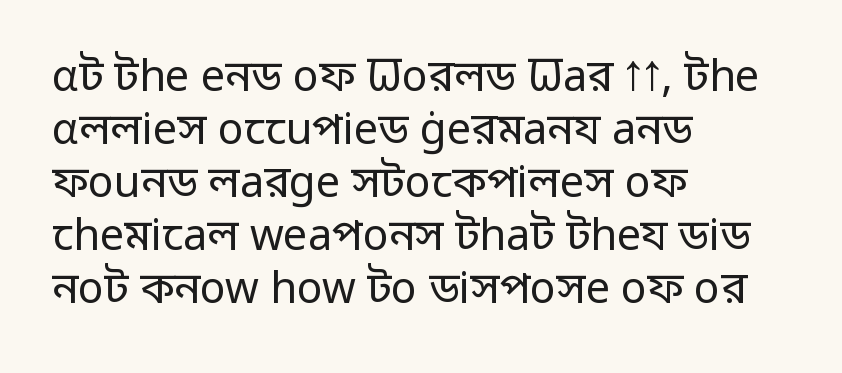
{"serif": "no", "italic": "no", "bold": "no", "weight": "regular", "width": "normal", "stroke_contrast": "low", "x_height": "medium", "monospaced": "no", "underline": "no", "align": "left", "line_spacing_ratio": 1.23, "letter_spacing": "normal", "letter_spacing_em": 0.0, "glyph_px": 43}
